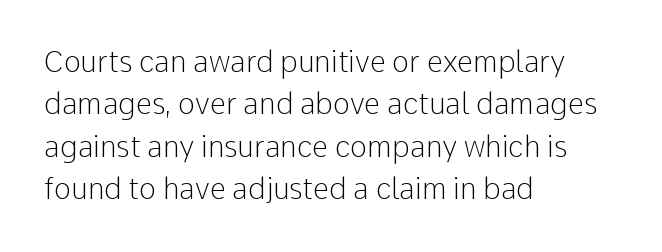
Q: Is the text bold? A: No.
Q: Is the text italic (slanted)? A: No, it is upright.
Q: Is the typeface a serif or a sans-serif typeface? A: Sans-serif.
Q: Is the text underlined? A: No.
Q: How is the paragraph aligned? A: Left-aligned.
Q: Is the spacing between letters normal or unusually wide? A: Normal.
Q: Is the spacing between lines tight, normal or loose? A: Normal.
Q: Width (condensed, normal, or wide)? A: Normal.
Q: Stroke contrast? A: Low.
Q: x-height? A: Medium.
Q: Monospaced? A: No.
